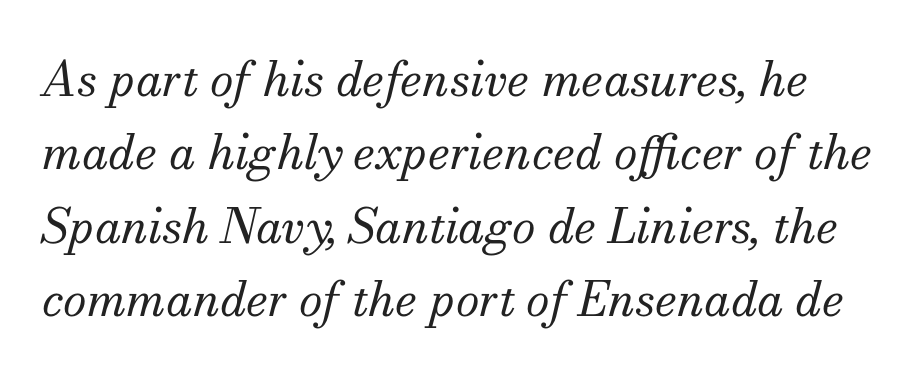
Q: Is the text bold? A: No.
Q: Is the text italic (slanted)? A: Yes, it leans right by about 13 degrees.
Q: Is the typeface a serif or a sans-serif typeface? A: Serif.
Q: Is the text underlined? A: No.
Q: Is the spacing between letters normal or unusually wide? A: Normal.
Q: Is the spacing between lines tight, normal or loose? A: Normal.
Q: Width (condensed, normal, or wide)? A: Normal.
Q: Stroke contrast? A: Medium.
Q: x-height? A: Small.
Q: Monospaced? A: No.
